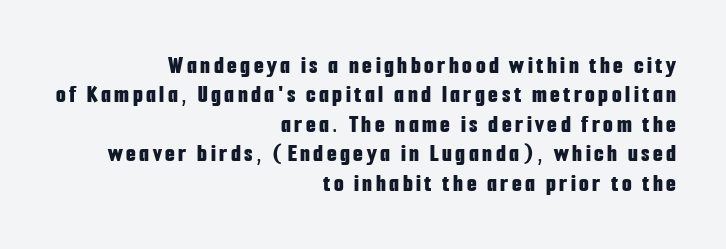
Q: Is the text bold? A: Yes.
Q: Is the text italic (slanted)? A: No, it is upright.
Q: Is the text underlined? A: No.
Q: How is the paragraph aligned? A: Right-aligned.
